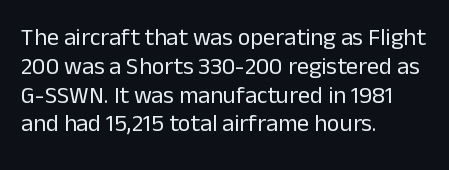
Horizontal alignment here is leftward, the default for most running prose. Is the stroke heavy? The answer is a plain regular-or-lighter. Posture: upright roman. The baseline area is clear. Between one letter and the next there's only the usual sliver of space.
